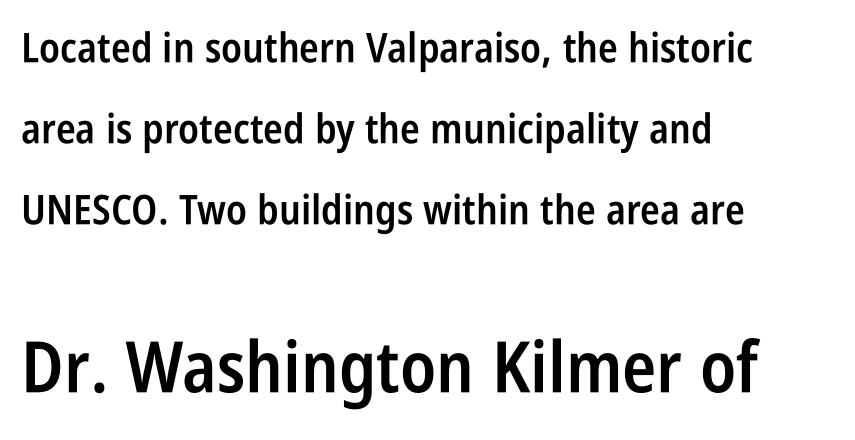
Which chunk is bigger? The second one — the bottom block dwarfs the top. Baseline-to-baseline distance is far greater than the letter height. Look at the stroke-to-counter ratio: somewhat heavy, a semibold. Classification — sans serif. These lines are rendered in a variable-pitch font. These lines keep a tight, regular rhythm from letter to letter.
